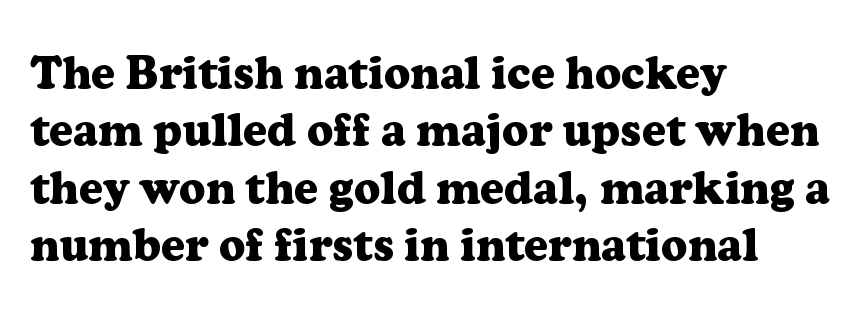
{"serif": "yes", "italic": "no", "bold": "yes", "weight": "heavy", "width": "normal", "stroke_contrast": "low", "x_height": "medium", "monospaced": "no", "underline": "no", "align": "left", "line_spacing": "normal", "line_spacing_ratio": 1.25, "letter_spacing": "normal", "letter_spacing_em": 0.0, "glyph_px": 46}
